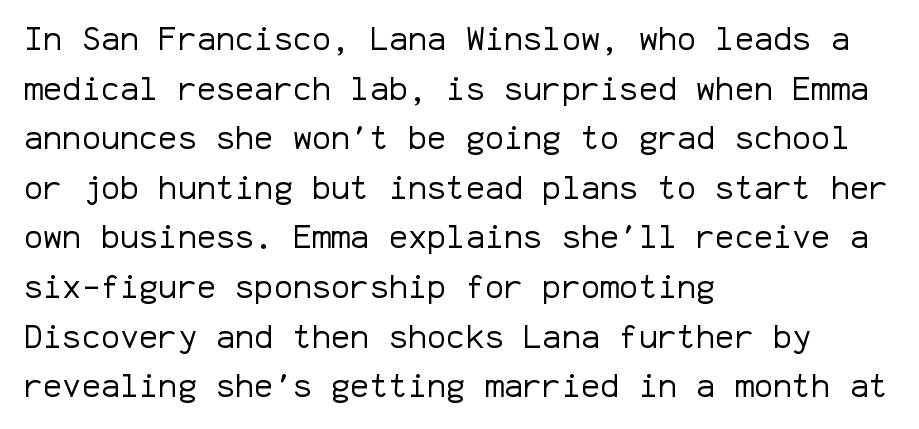
Q: Is the text bold? A: No.
Q: Is the text italic (slanted)? A: No, it is upright.
Q: Is the typeface a serif or a sans-serif typeface? A: Sans-serif.
Q: Is the text underlined? A: No.
Q: How is the paragraph aligned? A: Left-aligned.
Q: Is the spacing between letters normal or unusually wide? A: Normal.
Q: Is the spacing between lines tight, normal or loose? A: Normal.
Q: Width (condensed, normal, or wide)? A: Normal.
Q: Stroke contrast? A: Low.
Q: x-height? A: Medium.
Q: Monospaced? A: Yes.
